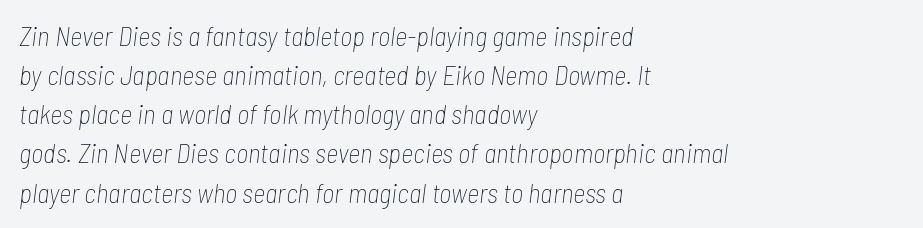
The image shows 27 px text type, italic (leaning right); set left-aligned, normal line spacing (1.45x), normal letter spacing, not underlined.
